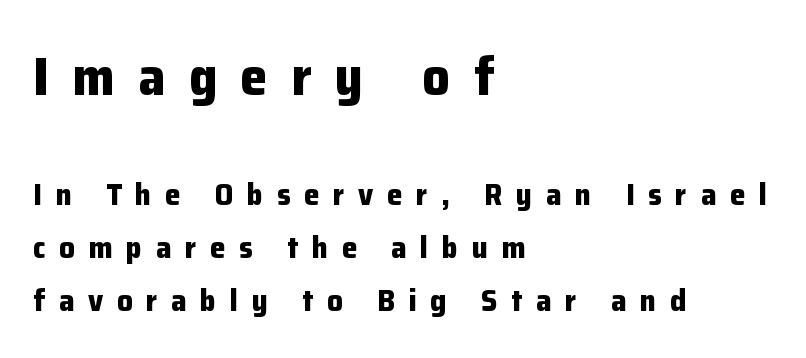
Q: Is the text bold? A: Yes.
Q: Is the text italic (slanted)? A: No, it is upright.
Q: Is the typeface a serif or a sans-serif typeface? A: Sans-serif.
Q: Is the text underlined? A: No.
Q: How is the paragraph aligned? A: Left-aligned.
Q: Is the spacing between letters normal or unusually wide? A: Unusually wide.
Q: Which block of text is set in a larger size, the first (top) or the second (bottom)? A: The first (top) one.
Q: Width (condensed, normal, or wide)? A: Normal.
Q: Stroke contrast? A: Low.
Q: x-height? A: Medium.
Q: Monospaced? A: No.
